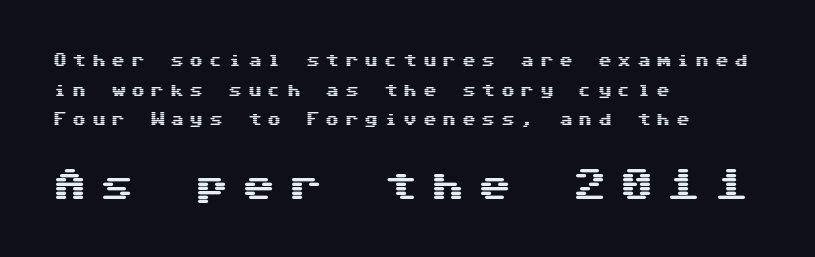
If you squint, the bottom block still reads clearly — it's the larger of the two. The setting favours the left margin, as ordinary paragraphs usually do. The characters display no serif detailing; their extremities are plain. Here the designer chose a console-style face with uniform glyph widths. Between one letter and the next there's a generous, obvious gap.
